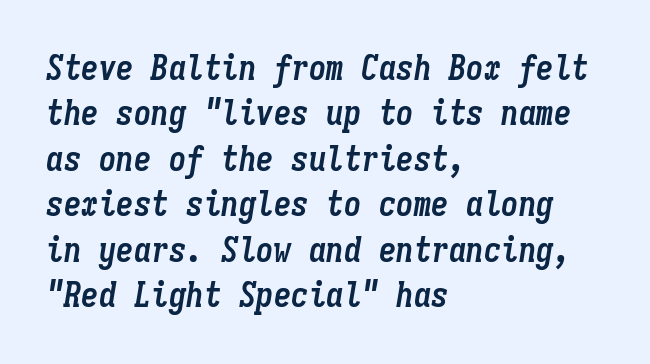
{"italic": "yes", "lean": "right", "slant_degrees": 9, "bold": "yes", "weight": "semibold", "width": "condensed", "stroke_contrast": "low", "x_height": "medium", "monospaced": "yes", "underline": "no", "align": "left", "line_spacing": "normal", "line_spacing_ratio": 1.3, "letter_spacing": "normal", "letter_spacing_em": 0.0, "glyph_px": 35}
